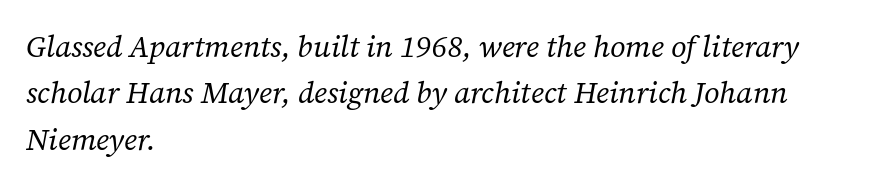
The image shows 30 px regular-weight serif type, italic (leaning right); set left-aligned, normal line spacing (1.55x), normal letter spacing, not underlined; low stroke contrast and a medium x-height.
